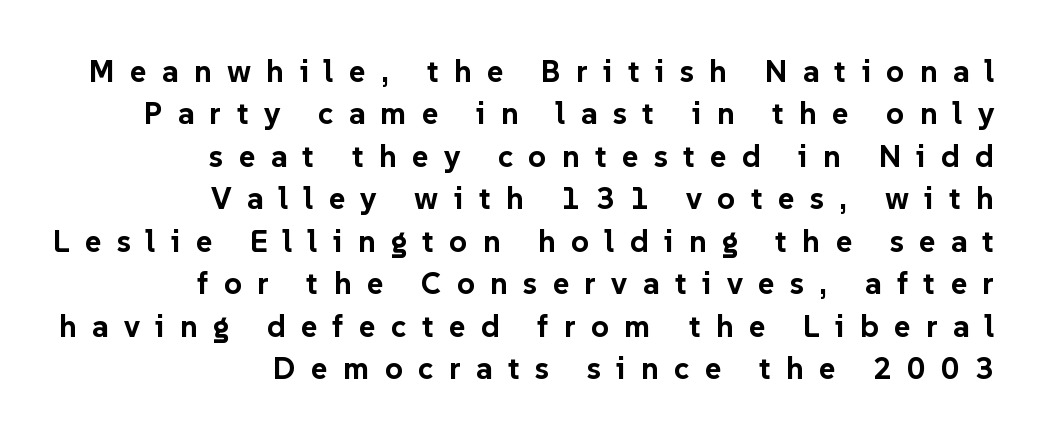
Caption: expanded tracking, letters set apart. Does the type have serifs? No, each stem ends abruptly. Look at the stroke-to-counter ratio: heavy, a bold. Italic? Not at all — the glyphs are vertical.
